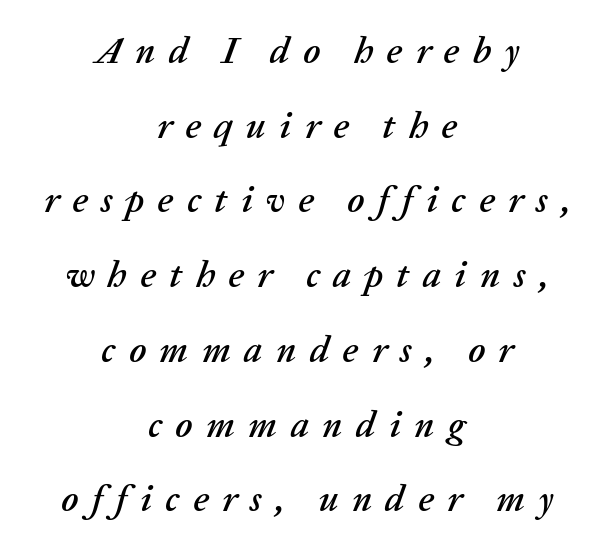
Q: Is the text italic (slanted)? A: Yes, it leans right by about 20 degrees.
Q: Is the text underlined? A: No.
Q: How is the paragraph aligned? A: Centered.
Q: Is the spacing between letters normal or unusually wide? A: Unusually wide.
Q: Is the spacing between lines tight, normal or loose? A: Loose.
Q: Width (condensed, normal, or wide)? A: Normal.
Q: Stroke contrast? A: Low.
Q: x-height? A: Medium.
Q: Monospaced? A: No.
